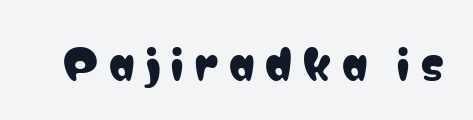
A typesetter would mark this as roman, not italic. Each letter keeps its own natural width here, so spacing adapts to shape. To sum up the face: it is a sans, with no serifs. You could only call the tracking loose — the letters float apart. Rule under the text: the space is simply empty.
